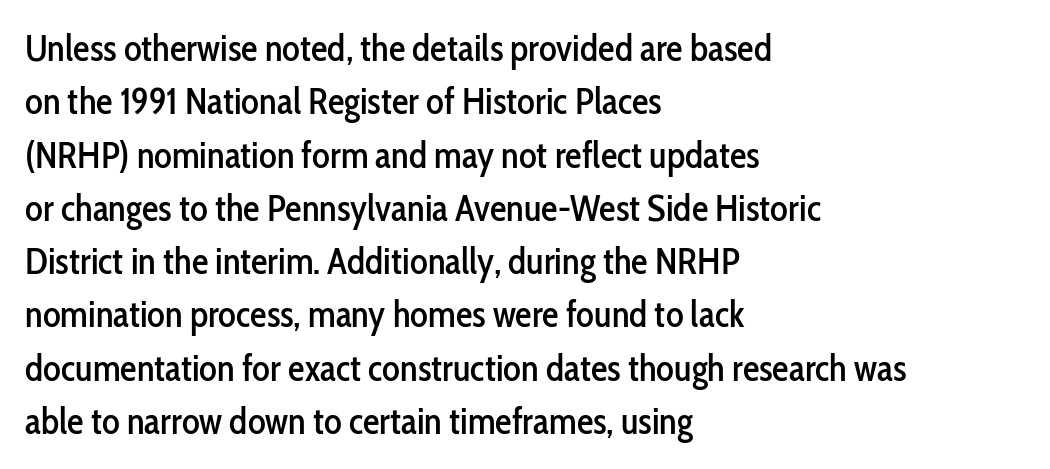
{"serif": "no", "italic": "no", "width": "condensed", "stroke_contrast": "low", "x_height": "medium", "monospaced": "no", "underline": "no", "align": "left", "line_spacing": "normal", "line_spacing_ratio": 1.44, "letter_spacing": "normal", "letter_spacing_em": 0.0, "glyph_px": 37}
